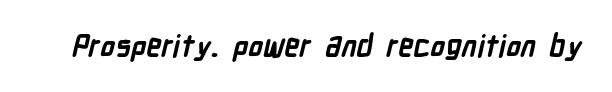
{"serif": "no", "bold": "yes", "weight": "semibold", "width": "condensed", "stroke_contrast": "low", "x_height": "medium", "monospaced": "no", "underline": "no", "letter_spacing": "normal", "letter_spacing_em": 0.0, "glyph_px": 30}
